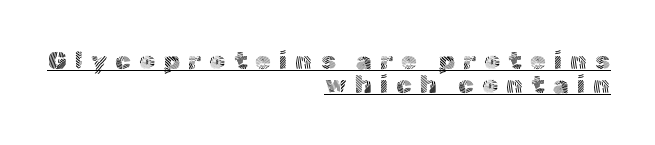
Tall strokes in this sample are plumb rather than angled. There is plenty of visible air inserted between adjacent glyphs. Every word sits above its own underline. Closely set lines give the paragraph a compact silhouette.
